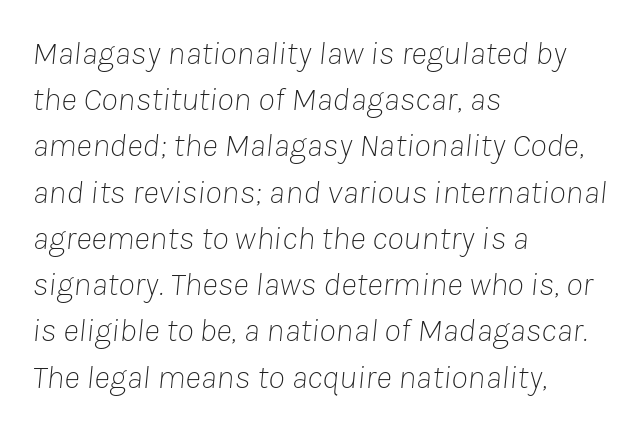
The lines in this sample share a left origin and differ only in where they stop. Proportional: the letters do not fall into vertical columns. There's an unmistakable incline to the writing here. Summary of weight: not heavy and not bold. The space directly below the letters is spotless. Horizontal bands of white between lines are of average thickness.
